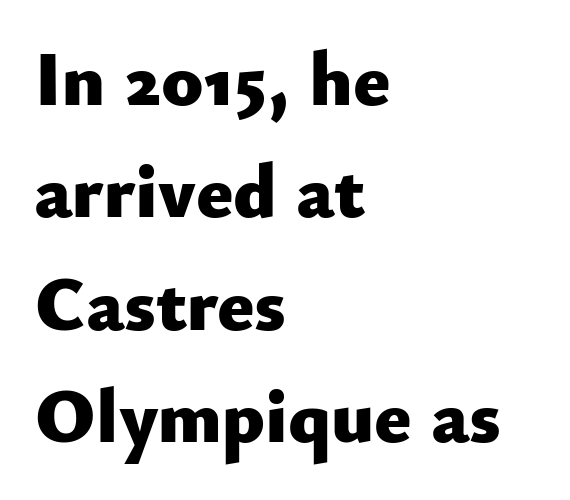
Character widths vary here, with narrow letters taking less room than wide ones. Letters rest on an invisible, unmarked baseline. A typesetter would mark this as roman, not italic. Strong, thick strokes mark this as bold type. Vertical spacing — default. The type is set solid horizontally, with unmodified tracking.
